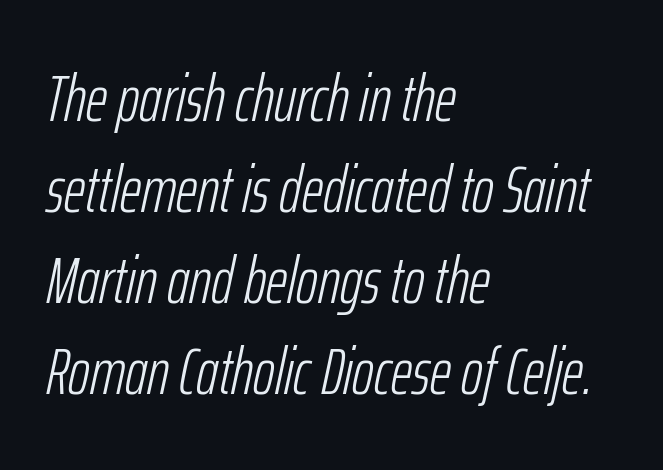
{"italic": "yes", "lean": "right", "slant_degrees": 12, "bold": "no", "weight": "light", "width": "condensed", "stroke_contrast": "low", "x_height": "medium", "monospaced": "no", "underline": "no", "align": "left", "line_spacing": "normal", "line_spacing_ratio": 1.38, "letter_spacing": "normal", "letter_spacing_em": 0.0, "glyph_px": 66}
